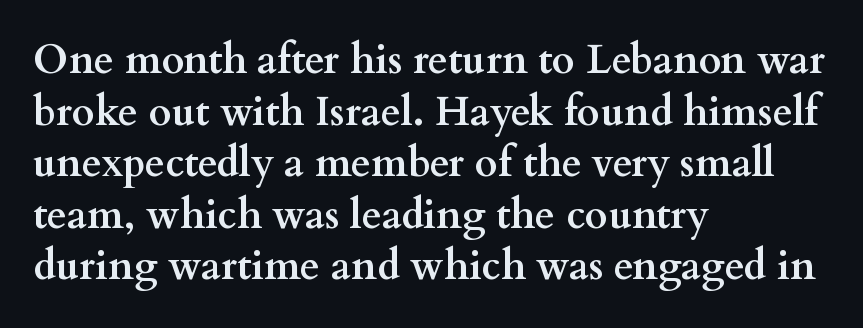
Spacing verdict: proportional, widths tailored to each character. If you measured baseline to baseline, you'd find a middling distance. Vertical strokes here are truly vertical. Is the letter spacing exaggerated? No — it looks like the ordinary default.
